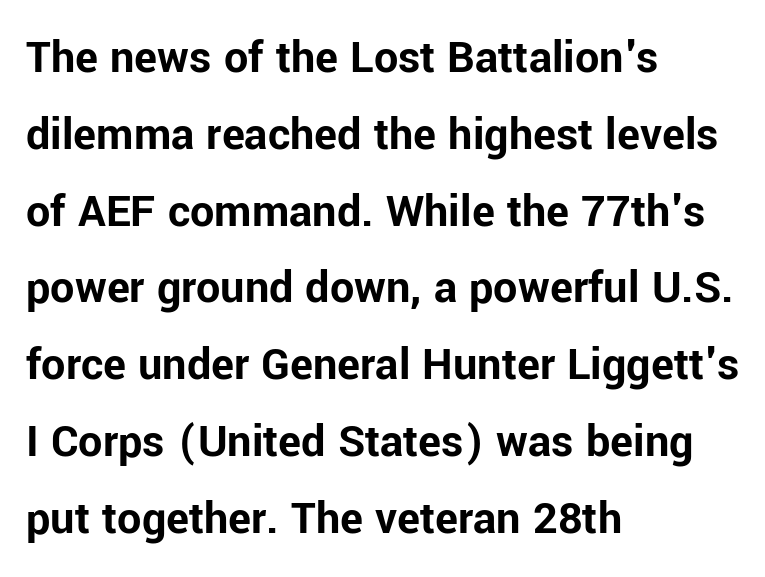
{"serif": "no", "italic": "no", "bold": "yes", "weight": "bold", "width": "normal", "stroke_contrast": "low", "x_height": "medium", "monospaced": "no", "underline": "no", "align": "left", "line_spacing": "normal", "line_spacing_ratio": 1.6, "letter_spacing": "normal", "letter_spacing_em": 0.0, "glyph_px": 48}
